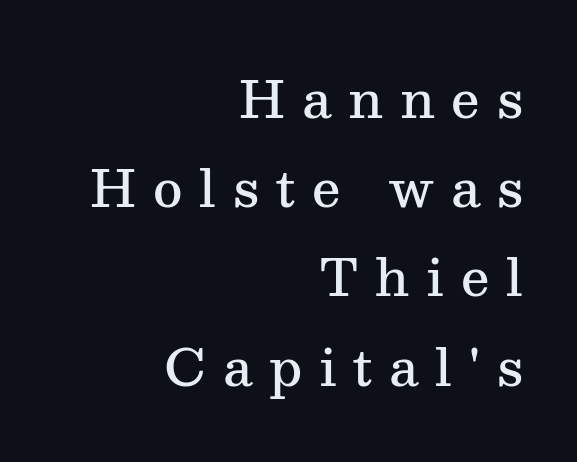
Reading down the block, your eye finds every line finishing at a fixed right position. In terms of letterspacing, this is a distinctly airy, spread setting. Beneath every word, the page is bare. The rendering uses natural spacing where letterforms have individual widths. What kind of face is this? One with serifs. A semibold gives these letters moderate extra thickness, short of bold.
